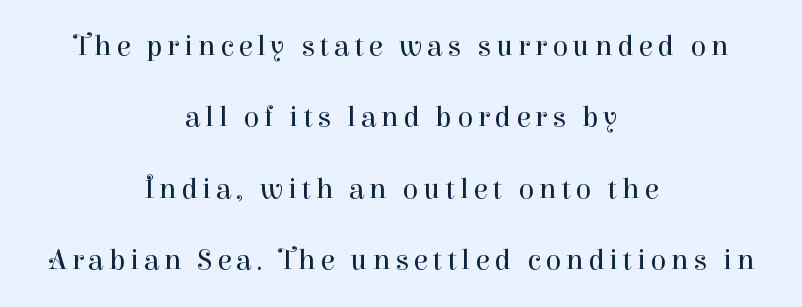
The image shows 29 px regular-weight serif type, upright; set centered, loose line spacing (2.46x), not underlined; high stroke contrast and a medium x-height.
